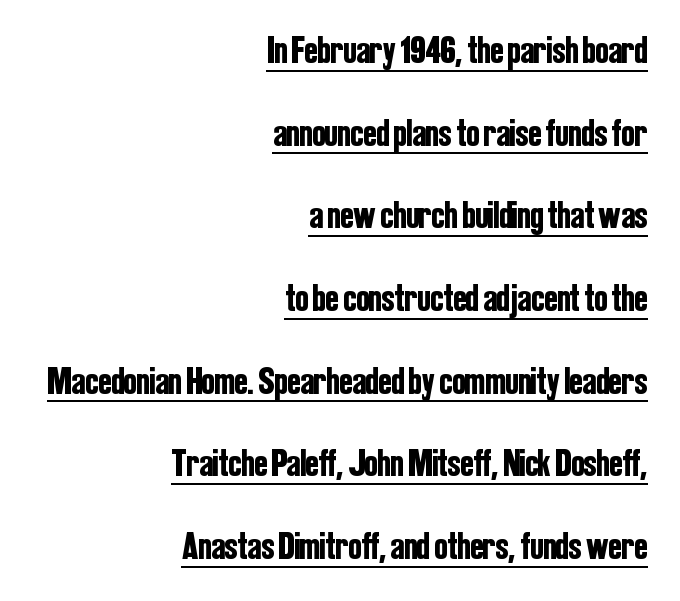
Q: Is the text italic (slanted)? A: No, it is upright.
Q: Is the typeface a serif or a sans-serif typeface? A: Sans-serif.
Q: Is the text underlined? A: Yes.
Q: How is the paragraph aligned? A: Right-aligned.
Q: Is the spacing between letters normal or unusually wide? A: Normal.
Q: Is the spacing between lines tight, normal or loose? A: Loose.
Q: Width (condensed, normal, or wide)? A: Condensed.
Q: Stroke contrast? A: Low.
Q: x-height? A: Medium.
Q: Monospaced? A: No.
